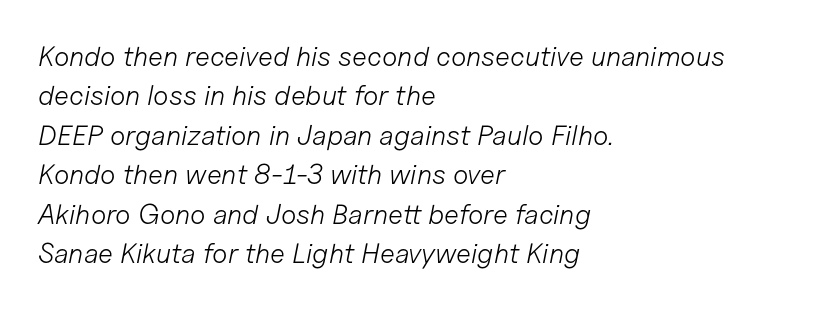
{"italic": "yes", "lean": "right", "slant_degrees": 11, "bold": "no", "weight": "light", "width": "normal", "stroke_contrast": "low", "x_height": "medium", "monospaced": "no", "underline": "no", "align": "left", "line_spacing": "normal", "line_spacing_ratio": 1.41, "letter_spacing": "normal", "letter_spacing_em": 0.0, "glyph_px": 28}
